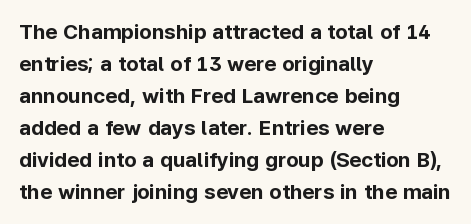
{"italic": "no", "bold": "yes", "underline": "no", "align": "left", "line_spacing": "normal", "line_spacing_ratio": 1.52, "letter_spacing": "normal", "letter_spacing_em": 0.0, "glyph_px": 21}
